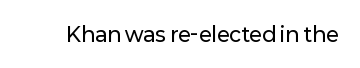
These lines keep a tight, regular rhythm from letter to letter. Unmarked baselines from the first word to the last. Italic: no, the glyphs are upright roman.
